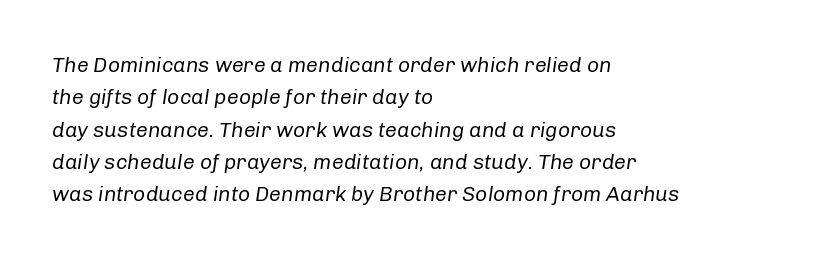
The image shows 21 px text type, italic (leaning right); set left-aligned, normal line spacing (1.54x), normal letter spacing, not underlined.
